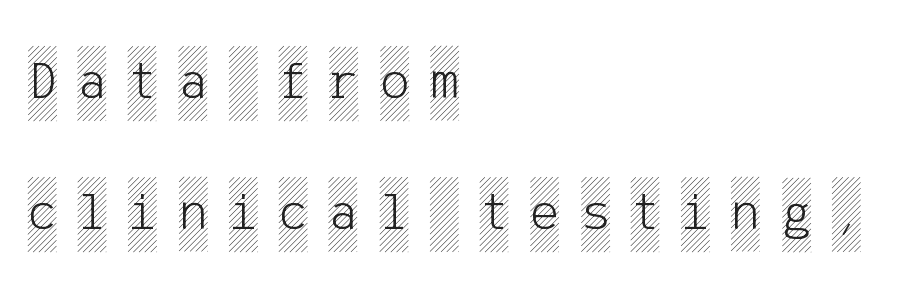
The image shows 54 px condensed type, upright; set left-aligned, loose line spacing (2.42x), unusually wide letter spacing (+0.4 em), not underlined; a large x-height.
